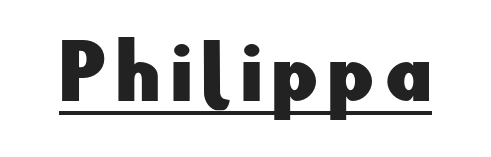
{"serif": "no", "italic": "no", "width": "normal", "stroke_contrast": "low", "x_height": "small", "monospaced": "no", "underline": "yes", "glyph_px": 72}
